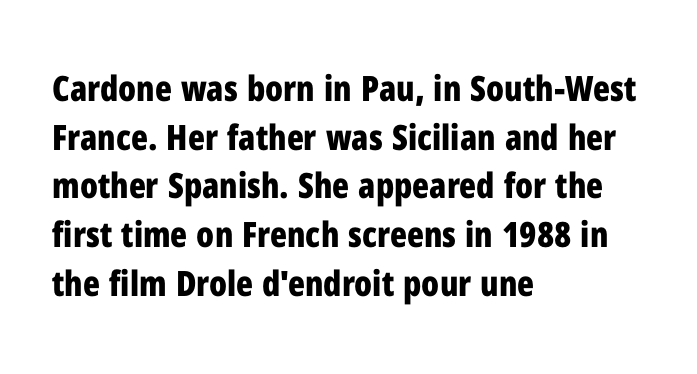
{"serif": "no", "italic": "no", "bold": "yes", "weight": "bold", "width": "condensed", "stroke_contrast": "low", "x_height": "medium", "monospaced": "no", "underline": "no", "align": "left", "line_spacing": "normal", "line_spacing_ratio": 1.39, "letter_spacing": "normal", "letter_spacing_em": 0.0, "glyph_px": 35}
